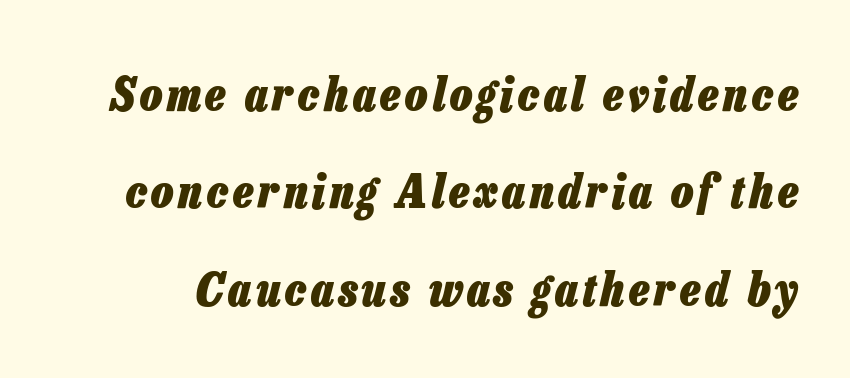
The image shows 47 px heavy, condensed type, italic (leaning right); set loose line spacing (2.07x), not underlined; low stroke contrast and a medium x-height.
